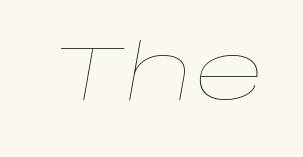
{"italic": "yes", "lean": "right", "slant_degrees": 10, "bold": "no", "weight": "thin", "width": "wide", "stroke_contrast": "low", "x_height": "large", "monospaced": "no", "underline": "no", "letter_spacing": "normal", "letter_spacing_em": 0.0, "glyph_px": 77}
